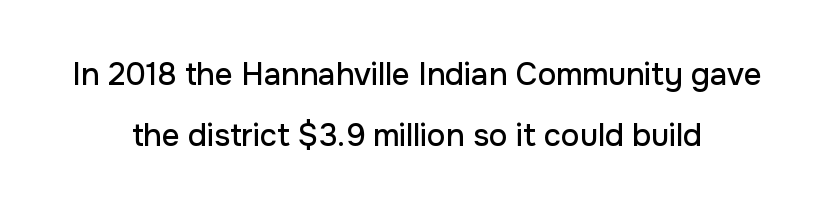
The image shows 31 px sans-serif type, upright; set centered, loose line spacing (1.97x), normal letter spacing, not underlined; low stroke contrast and a medium x-height.
